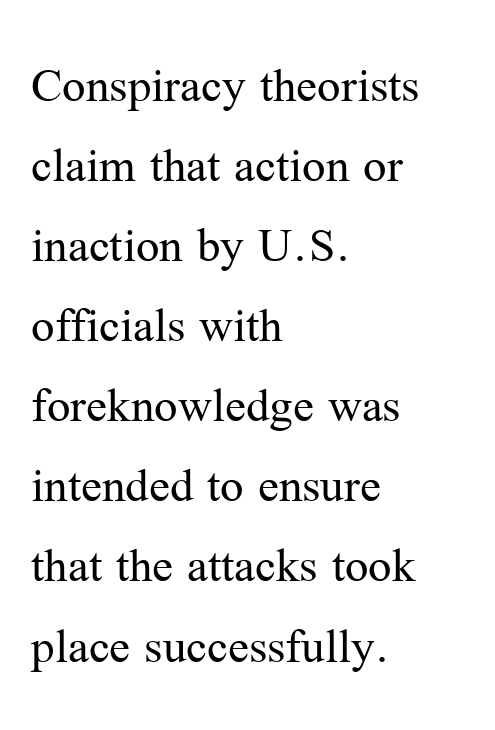
These lines are rendered in a variable-pitch font. Ordinary non-slanted type is in use. Horizontal alignment here is leftward, the default for most running prose. Are there feet on the stems? There are — it's a serif. Vertical spacing — default. The face looks like a standard text weight, possibly lighter.
